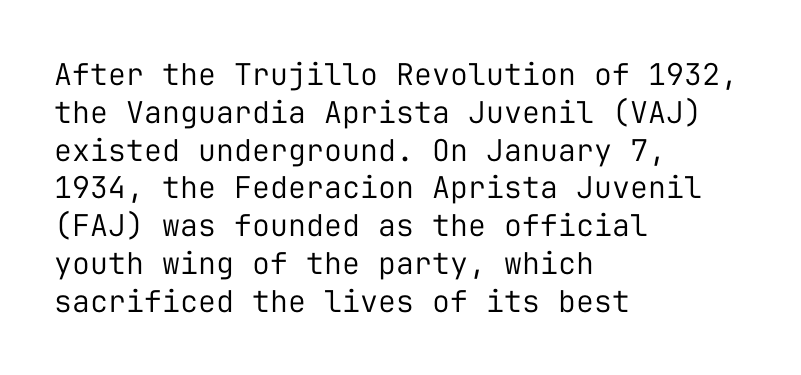
One glance says typical: line gaps are just what's usual. Every stem runs plumb, perpendicular to the baseline. Glyph-to-glyph distance matches everyday printed text. The rendering anchors every line to the left-hand side.
